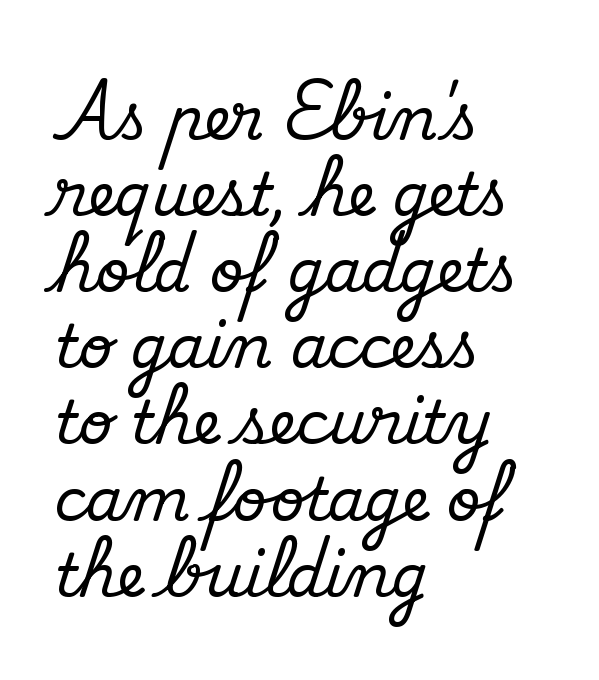
{"serif": "yes", "width": "normal", "stroke_contrast": "medium", "x_height": "small", "monospaced": "no", "underline": "no", "align": "left", "line_spacing": "normal", "line_spacing_ratio": 1.29, "letter_spacing": "normal", "letter_spacing_em": 0.0, "glyph_px": 59}
